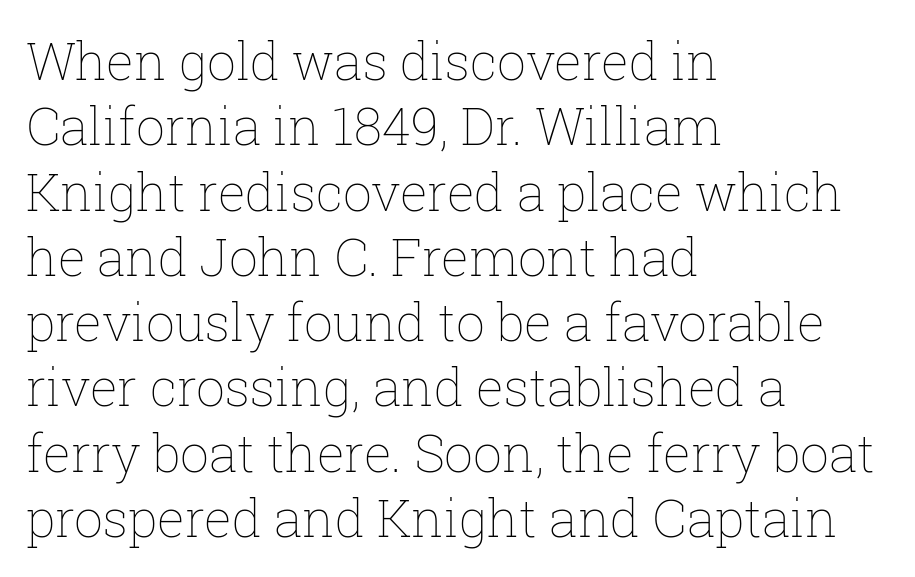
The image shows 51 px thin type, upright; set left-aligned, normal line spacing (1.28x), normal letter spacing, not underlined; low stroke contrast and a medium x-height.
